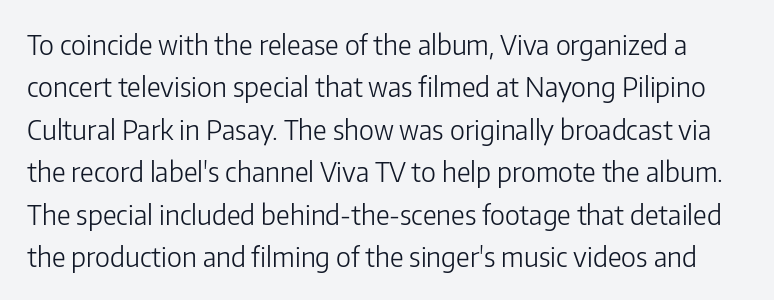
{"italic": "no", "bold": "no", "underline": "no", "line_spacing": "normal", "line_spacing_ratio": 1.57, "letter_spacing": "normal", "letter_spacing_em": 0.0, "glyph_px": 27}
